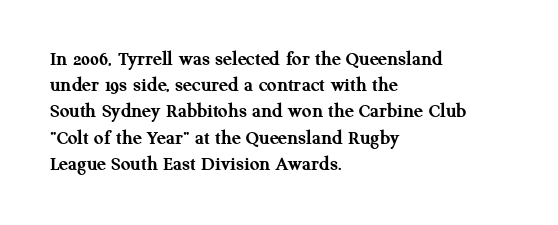
{"italic": "no", "bold": "yes", "underline": "no", "align": "left", "line_spacing": "normal", "line_spacing_ratio": 1.25, "letter_spacing": "normal", "letter_spacing_em": 0.0, "glyph_px": 21}
